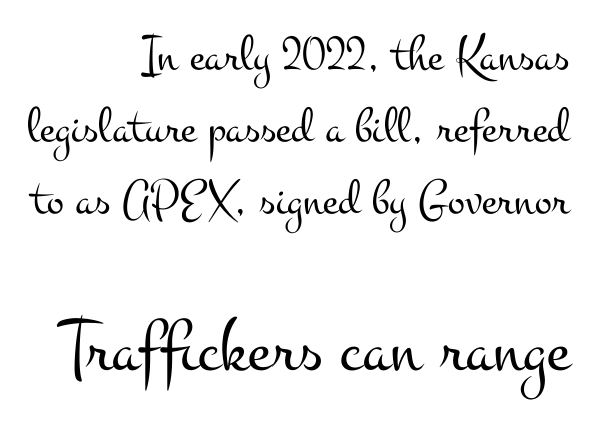
Q: Is the text bold? A: No.
Q: Is the text italic (slanted)? A: Yes.
Q: Is the text underlined? A: No.
Q: How is the paragraph aligned? A: Right-aligned.
Q: Is the spacing between letters normal or unusually wide? A: Normal.
Q: Is the spacing between lines tight, normal or loose? A: Normal.
Q: Which block of text is set in a larger size, the first (top) or the second (bottom)? A: The second (bottom) one.
Q: Width (condensed, normal, or wide)? A: Wide.
Q: Stroke contrast? A: Medium.
Q: x-height? A: Small.
Q: Monospaced? A: No.
